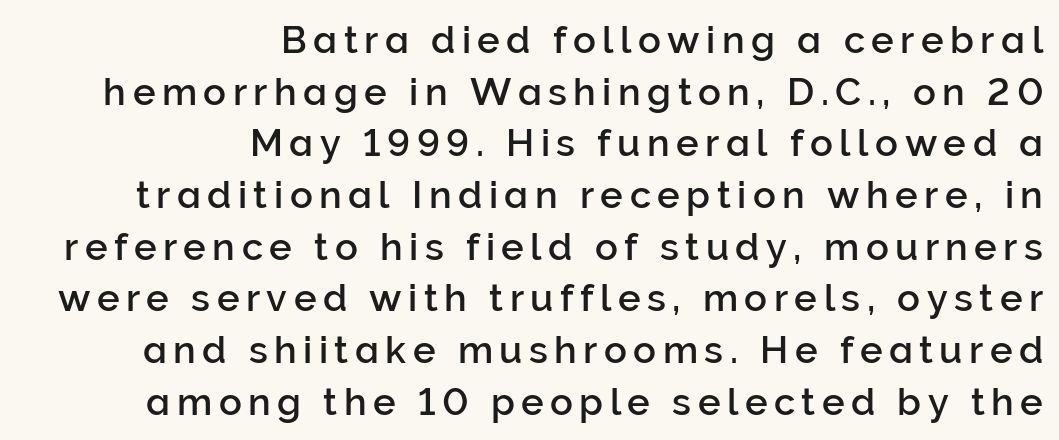
Horizontal bands of white between lines are of average thickness. Characters remain perfectly vertical along every line. The face used here is proportionally spaced, like ordinary book or web type. Is the block centered? No — it sits flush against the right margin.
